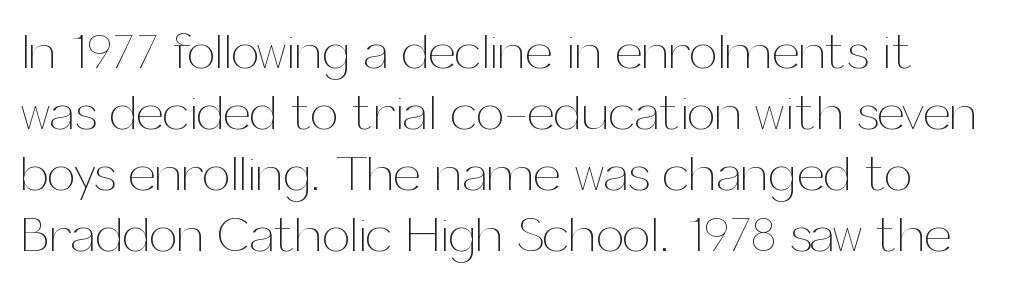
The image shows 50 px thin type, upright; set line spacing 1.22x, normal letter spacing, not underlined; medium stroke contrast and a medium x-height.
